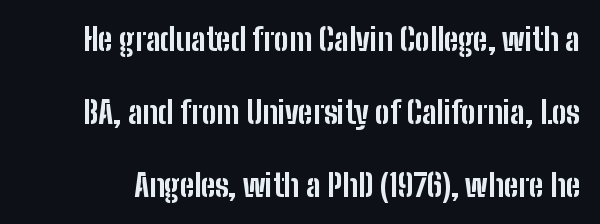
Examine the stroke ends and you'll find no serifs. The sample has been set heavy, in full bold. This is the regular roman posture of the typeface. Varying glyph widths throughout — classic text-font behaviour. The lines are spread far apart with generous leading. The tracking reads as untouched default to a designer's eye.
